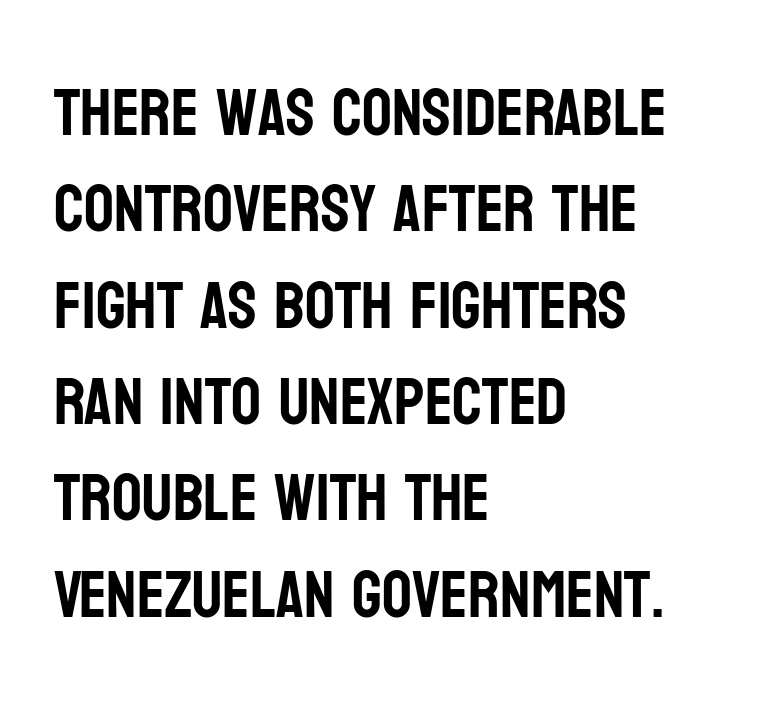
Q: Is the text italic (slanted)? A: No, it is upright.
Q: Is the typeface a serif or a sans-serif typeface? A: Sans-serif.
Q: Is the text underlined? A: No.
Q: How is the paragraph aligned? A: Left-aligned.
Q: Is the spacing between letters normal or unusually wide? A: Normal.
Q: Is the spacing between lines tight, normal or loose? A: Normal.
Q: Width (condensed, normal, or wide)? A: Condensed.
Q: Stroke contrast? A: Low.
Q: x-height? A: Large.
Q: Monospaced? A: No.
